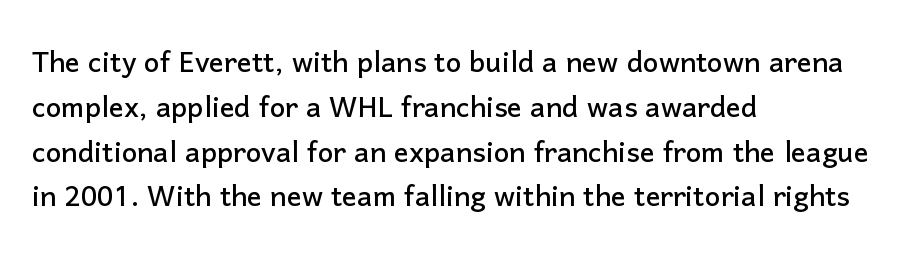
{"serif": "no", "italic": "no", "width": "normal", "stroke_contrast": "low", "x_height": "medium", "monospaced": "no", "underline": "no", "align": "left", "line_spacing_ratio": 1.21, "letter_spacing": "normal", "letter_spacing_em": 0.0, "glyph_px": 37}
